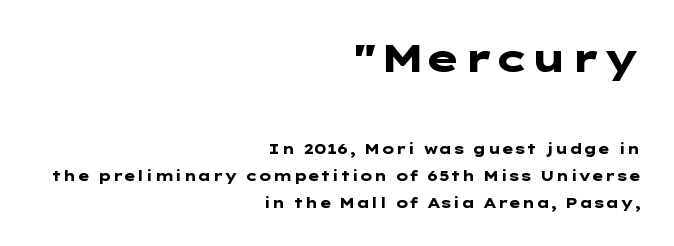
The image shows 39 px heavy, wide sans-serif type, upright; set right-aligned, loose line spacing (1.94x), normal letter spacing, not underlined; the first (top) block is 2.79x larger; low stroke contrast and a medium x-height.
